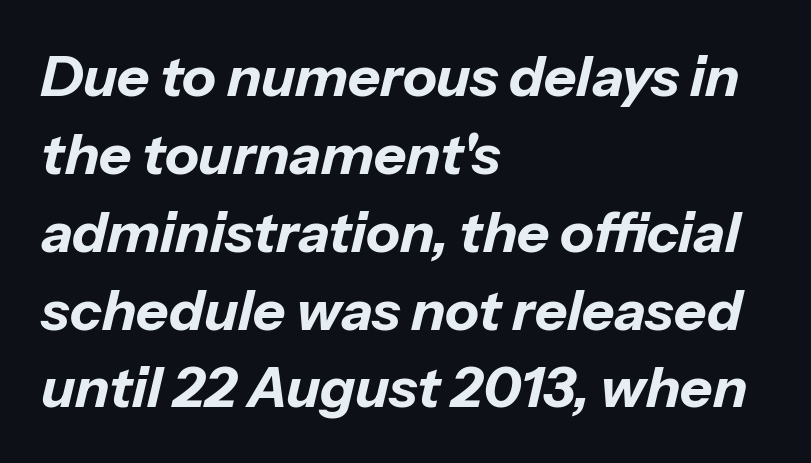
The image shows 56 px bold type, italic (leaning right); set left-aligned, normal line spacing (1.39x), normal letter spacing, not underlined; low stroke contrast and a medium x-height.
